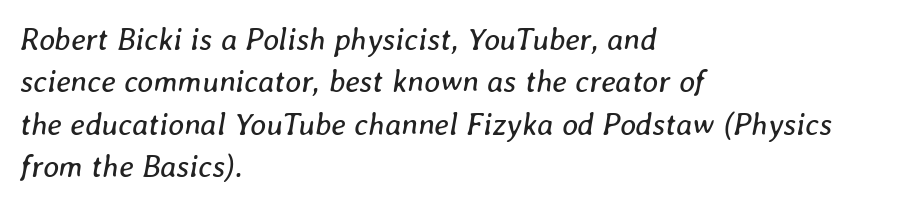
{"italic": "yes", "lean": "right", "slant_degrees": 8, "bold": "no", "weight": "regular", "width": "normal", "stroke_contrast": "low", "x_height": "medium", "monospaced": "no", "underline": "no", "align": "left", "line_spacing": "normal", "line_spacing_ratio": 1.37, "letter_spacing": "normal", "letter_spacing_em": 0.0, "glyph_px": 31}
